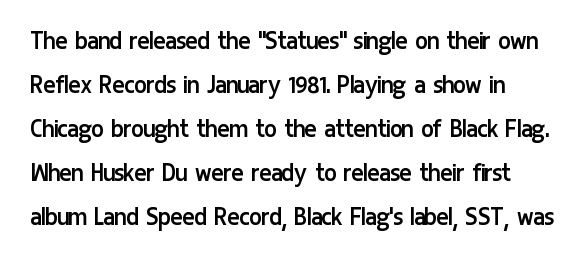
The image shows 29 px regular-weight, condensed sans-serif type, upright; set left-aligned, normal line spacing (1.52x), normal letter spacing, not underlined; low stroke contrast and a medium x-height.
